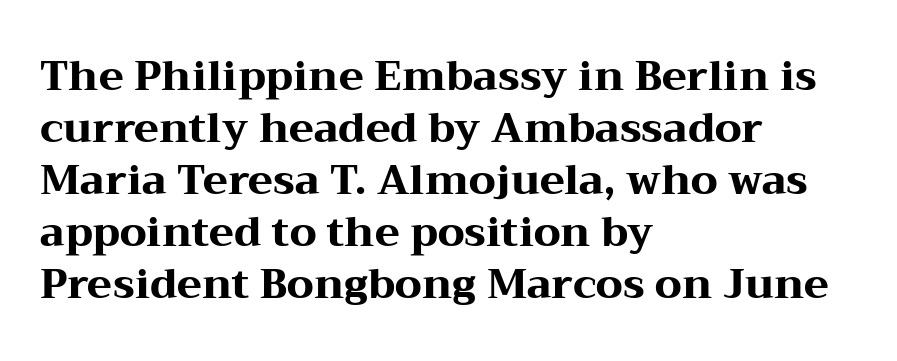
Q: Is the text bold? A: Yes.
Q: Is the text italic (slanted)? A: No, it is upright.
Q: Is the typeface a serif or a sans-serif typeface? A: Serif.
Q: Is the text underlined? A: No.
Q: How is the paragraph aligned? A: Left-aligned.
Q: Is the spacing between letters normal or unusually wide? A: Normal.
Q: Is the spacing between lines tight, normal or loose? A: Normal.
Q: Width (condensed, normal, or wide)? A: Wide.
Q: Stroke contrast? A: Medium.
Q: x-height? A: Medium.
Q: Monospaced? A: No.
